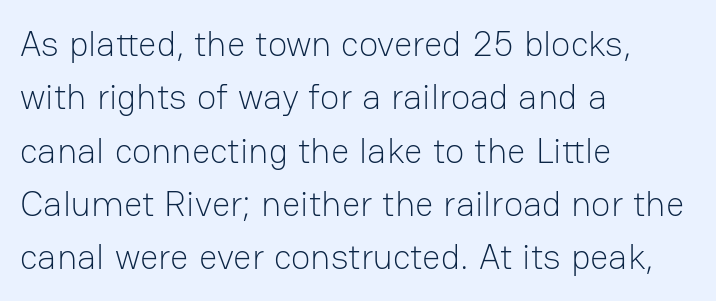
{"serif": "no", "italic": "no", "bold": "no", "weight": "light", "width": "normal", "stroke_contrast": "low", "x_height": "medium", "monospaced": "no", "underline": "no", "align": "left", "line_spacing": "normal", "line_spacing_ratio": 1.48, "letter_spacing": "normal", "letter_spacing_em": 0.0, "glyph_px": 36}
